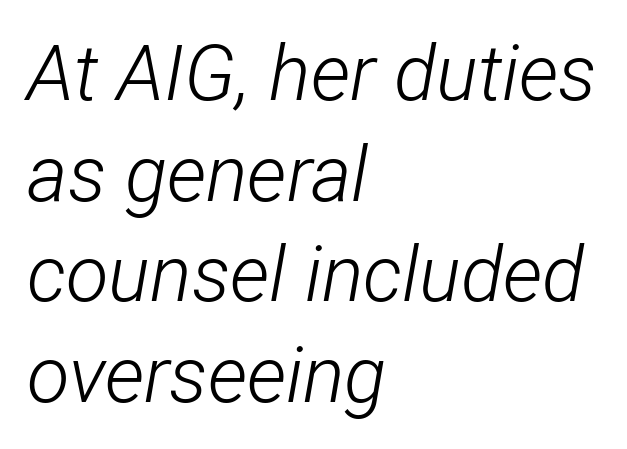
Q: Is the text bold? A: No.
Q: Is the text italic (slanted)? A: Yes, it leans right by about 12 degrees.
Q: Is the text underlined? A: No.
Q: How is the paragraph aligned? A: Left-aligned.
Q: Is the spacing between letters normal or unusually wide? A: Normal.
Q: Is the spacing between lines tight, normal or loose? A: Normal.
Q: Width (condensed, normal, or wide)? A: Condensed.
Q: Stroke contrast? A: Low.
Q: x-height? A: Medium.
Q: Monospaced? A: No.
